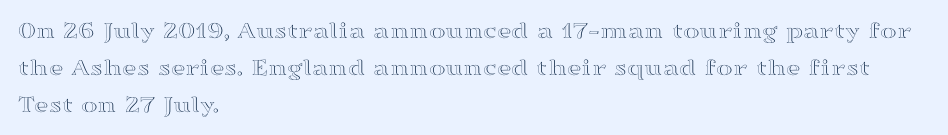
Q: Is the text italic (slanted)? A: No, it is upright.
Q: Is the text underlined? A: No.
Q: How is the paragraph aligned? A: Left-aligned.
Q: Is the spacing between letters normal or unusually wide? A: Normal.
Q: Is the spacing between lines tight, normal or loose? A: Normal.
